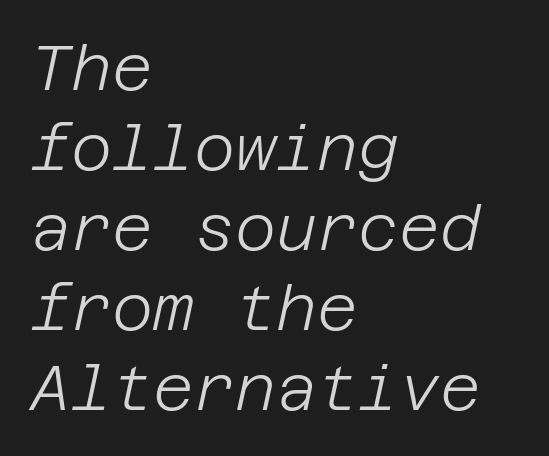
{"italic": "yes", "lean": "right", "slant_degrees": 12, "bold": "no", "weight": "light", "width": "normal", "stroke_contrast": "low", "x_height": "large", "underline": "no", "align": "left", "line_spacing": "normal", "line_spacing_ratio": 1.27, "letter_spacing": "normal", "letter_spacing_em": 0.0, "glyph_px": 63}
